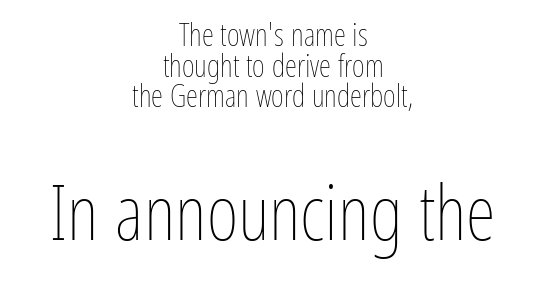
{"italic": "no", "bold": "no", "weight": "thin", "width": "condensed", "stroke_contrast": "low", "x_height": "medium", "monospaced": "no", "underline": "no", "align": "center", "line_spacing": "tight", "line_spacing_ratio": 0.99, "letter_spacing": "normal", "letter_spacing_em": 0.0, "larger_block": "second", "size_ratio": 2.48, "glyph_px": 77}
